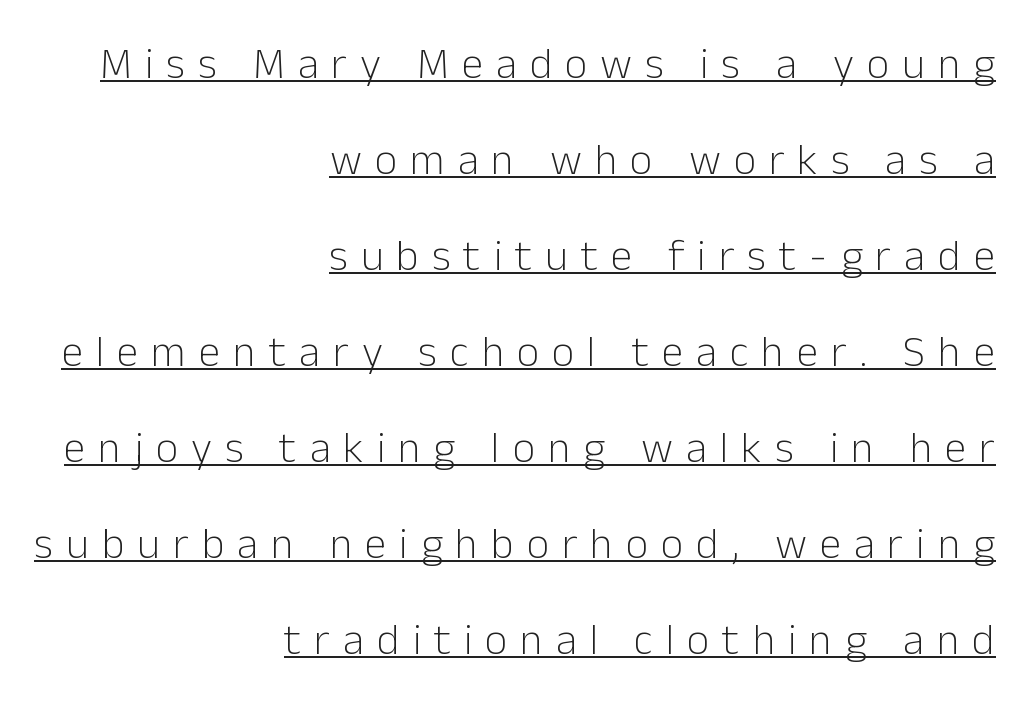
The typography opts for an upright posture over an oblique one. Nothing sits at the stroke ends, so this counts as sans-serif. Reading down the column, the eye jumps a long way to each next line. Short and long lines alike share a common ending point at right.
